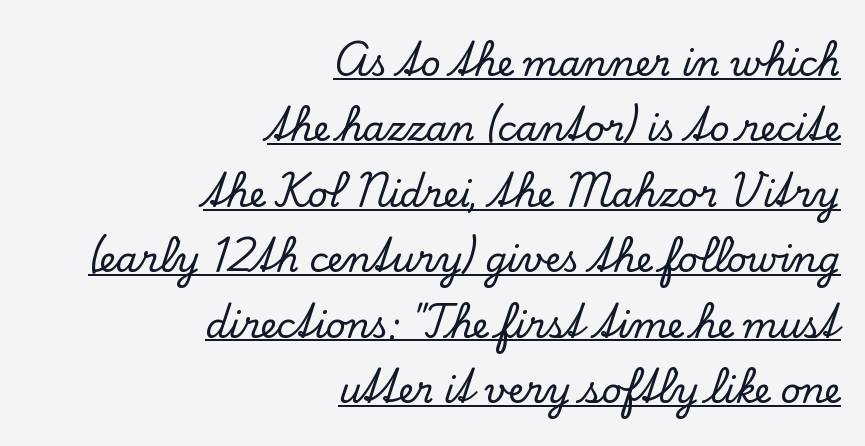
The image shows 35 px serif type; set right-aligned, line spacing 1.87x, normal letter spacing, underlined; low stroke contrast and a small x-height.
